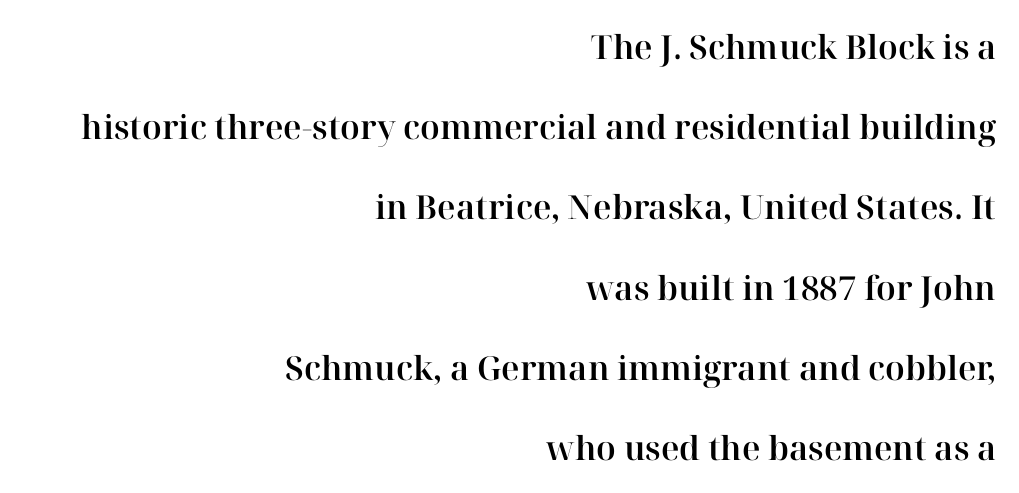
The image shows 33 px serif type, upright; set right-aligned, loose line spacing (2.43x), normal letter spacing, not underlined; high stroke contrast and a medium x-height.
